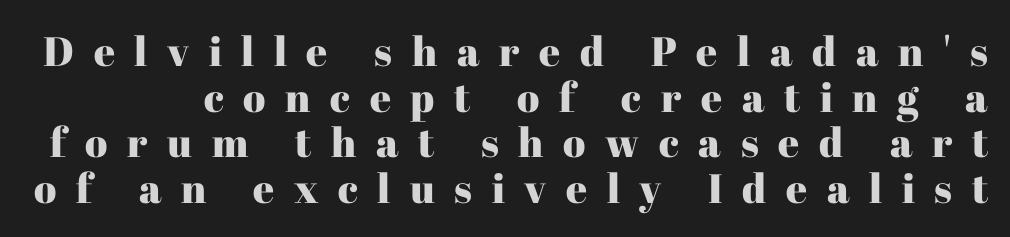
Each new line begins almost immediately beneath the previous one. This sample uses expanded letter spacing, leaving extra air between glyphs. The space directly below the letters is spotless. Does the lettering tilt? It doesn't — this is upright. Is this a fixed-width face? No — the glyphs have proportional, varying widths.
